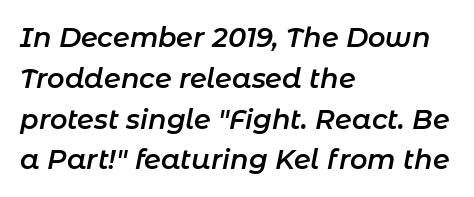
The image shows 27 px text type, italic (leaning right); set left-aligned, normal line spacing (1.51x), normal letter spacing, not underlined.
